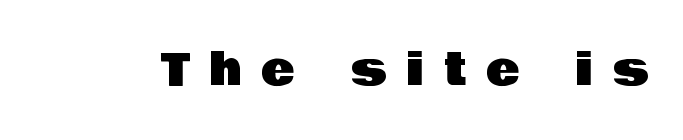
Q: Is the text italic (slanted)? A: No, it is upright.
Q: Is the typeface a serif or a sans-serif typeface? A: Sans-serif.
Q: Is the text underlined? A: No.
Q: Is the spacing between letters normal or unusually wide? A: Unusually wide.
Q: Width (condensed, normal, or wide)? A: Normal.
Q: Stroke contrast? A: Low.
Q: x-height? A: Large.
Q: Monospaced? A: No.
